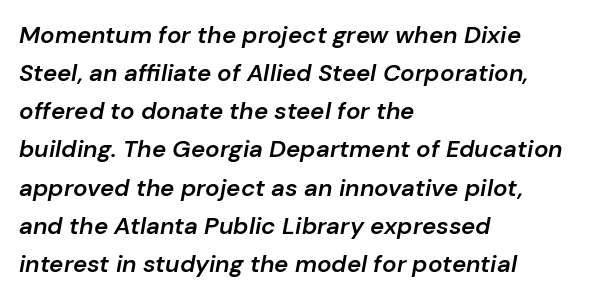
{"italic": "yes", "lean": "right", "slant_degrees": 10, "bold": "semi", "underline": "no", "align": "left", "line_spacing": "normal", "line_spacing_ratio": 1.59, "letter_spacing": "normal", "letter_spacing_em": 0.0, "glyph_px": 24}
